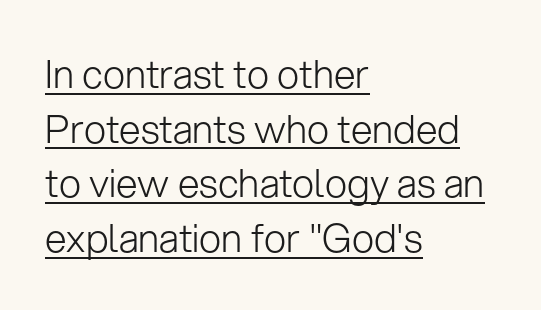
{"serif": "no", "italic": "no", "bold": "no", "weight": "light", "width": "normal", "stroke_contrast": "low", "x_height": "medium", "monospaced": "no", "underline": "yes", "align": "left", "line_spacing": "normal", "line_spacing_ratio": 1.4, "letter_spacing": "normal", "letter_spacing_em": 0.0, "glyph_px": 39}
